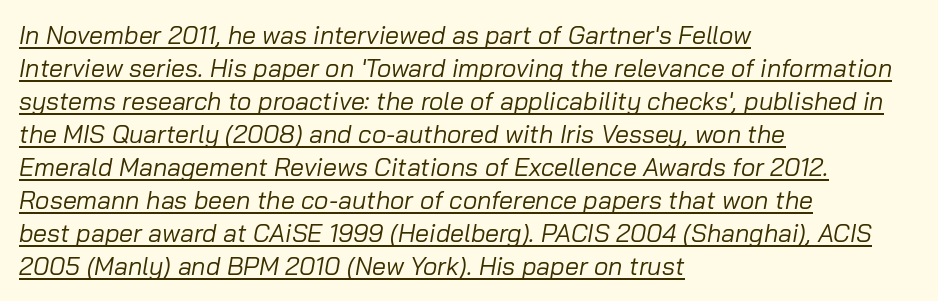
Standard letterfit; no display-style spreading of the glyphs. A typographer would call this underscored text. Nothing heavy about these letters — not bold at all. A normal amount of white space separates one row of letters from the next.
